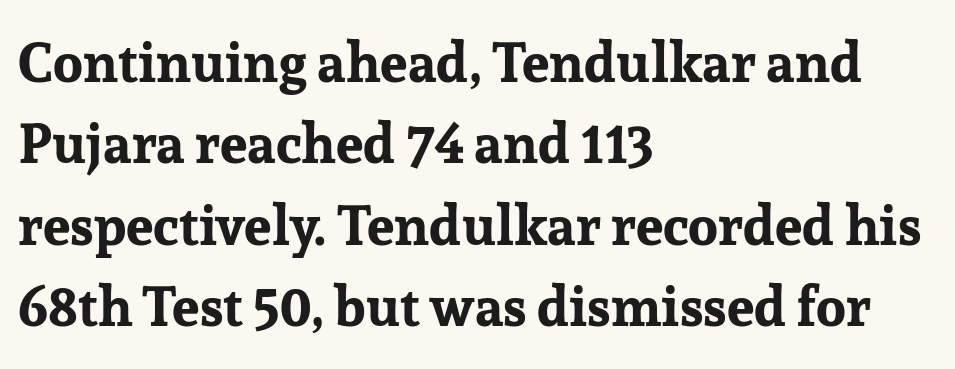
Q: Is the text bold? A: Yes.
Q: Is the text italic (slanted)? A: No, it is upright.
Q: Is the typeface a serif or a sans-serif typeface? A: Serif.
Q: Is the text underlined? A: No.
Q: How is the paragraph aligned? A: Left-aligned.
Q: Is the spacing between letters normal or unusually wide? A: Normal.
Q: Is the spacing between lines tight, normal or loose? A: Normal.
Q: Width (condensed, normal, or wide)? A: Normal.
Q: Stroke contrast? A: Low.
Q: x-height? A: Medium.
Q: Monospaced? A: No.
